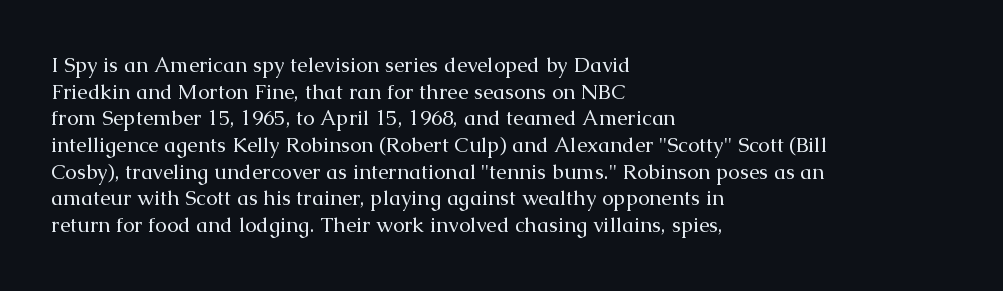
{"italic": "no", "bold": "no", "underline": "no", "align": "left", "line_spacing": "normal", "line_spacing_ratio": 1.27, "letter_spacing": "normal", "letter_spacing_em": 0.0, "glyph_px": 21}
